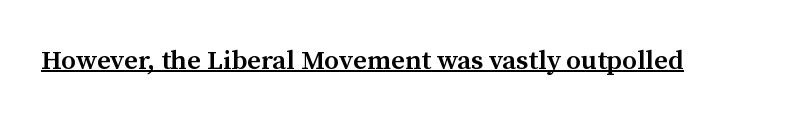
The image shows 27 px text type, upright; set normal letter spacing, underlined.
